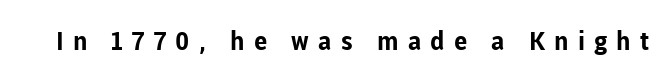
Honestly, there is no underline to notice here at all. Ordinary non-slanted type is in use. The letters are bold, with thick, heavy strokes. Short note: letters widely spaced.
